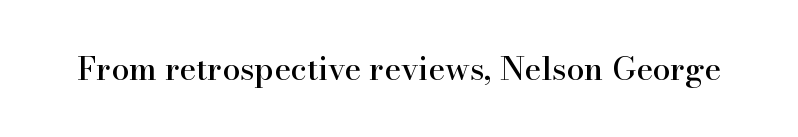
{"serif": "yes", "italic": "no", "width": "normal", "stroke_contrast": "high", "x_height": "small", "monospaced": "no", "underline": "no", "letter_spacing": "normal", "letter_spacing_em": 0.0, "glyph_px": 32}
